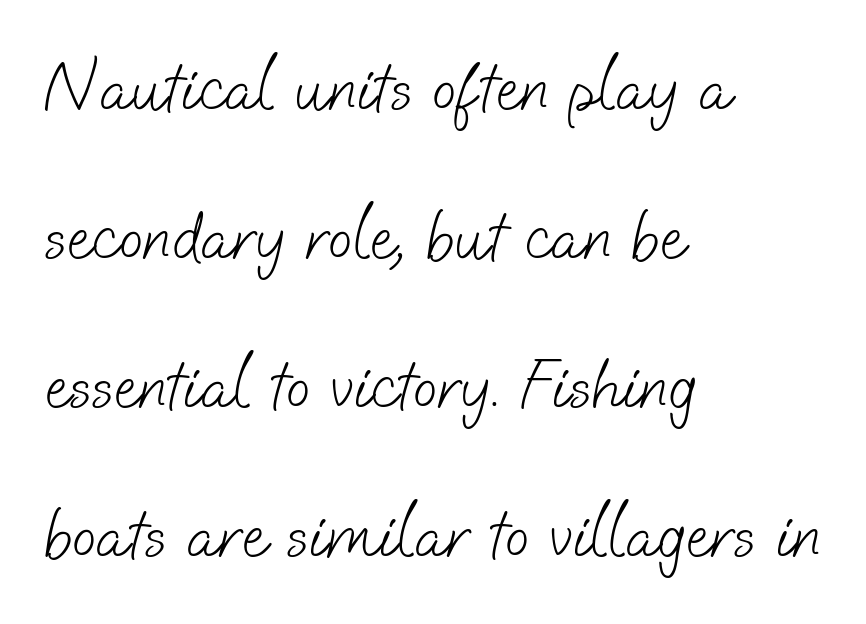
The image shows 71 px light sans-serif type; set left-aligned, loose line spacing (2.1x), normal letter spacing, not underlined; low stroke contrast and a small x-height.
